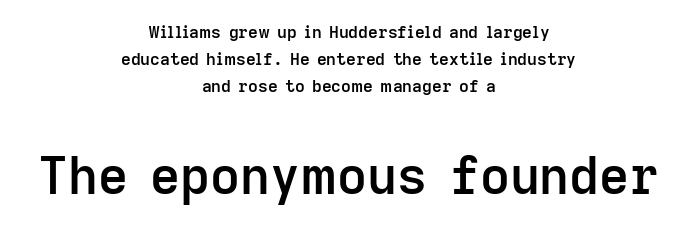
These lines are rendered in a variable-pitch font. Nope, not italic — everything's standing straight. Descender tails drop into unmarked territory. Caption: upper text group reduced, lower text group enlarged. Classification — sans serif. This block has exactly the height ordinary leading produces.
